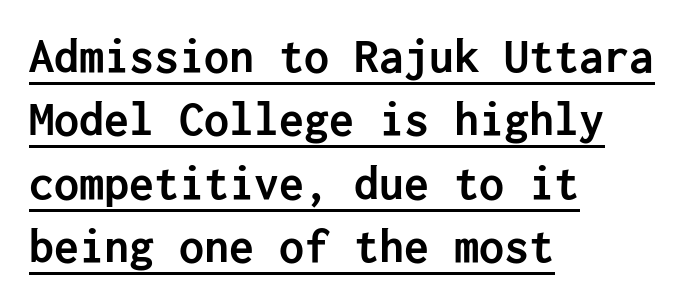
Q: Is the text bold? A: Yes.
Q: Is the text italic (slanted)? A: No, it is upright.
Q: Is the typeface a serif or a sans-serif typeface? A: Sans-serif.
Q: Is the text underlined? A: Yes.
Q: How is the paragraph aligned? A: Left-aligned.
Q: Is the spacing between letters normal or unusually wide? A: Normal.
Q: Is the spacing between lines tight, normal or loose? A: Normal.
Q: Width (condensed, normal, or wide)? A: Normal.
Q: Stroke contrast? A: Low.
Q: x-height? A: Medium.
